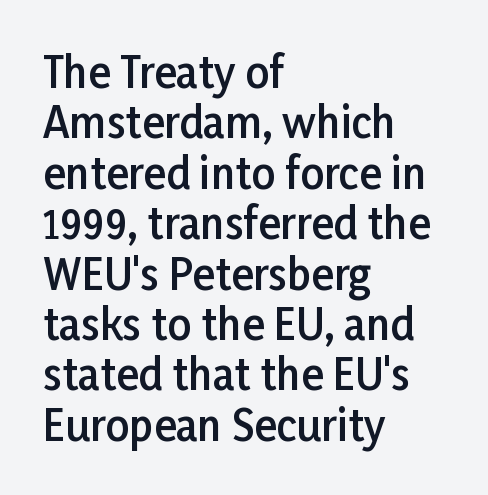
{"serif": "no", "italic": "no", "bold": "semi", "weight": "semibold", "width": "normal", "stroke_contrast": "low", "x_height": "medium", "monospaced": "no", "underline": "no", "align": "left", "line_spacing_ratio": 1.2, "letter_spacing": "normal", "letter_spacing_em": 0.0, "glyph_px": 42}
